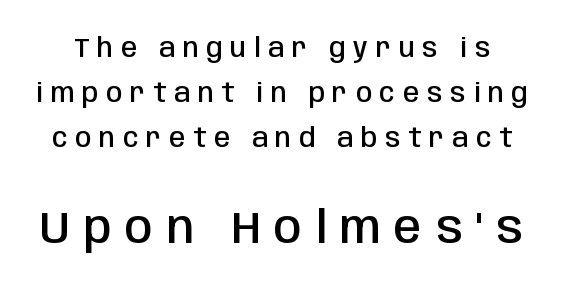
Q: Is the text bold? A: Semi-bold.
Q: Is the text italic (slanted)? A: No, it is upright.
Q: Is the typeface a serif or a sans-serif typeface? A: Sans-serif.
Q: Is the text underlined? A: No.
Q: Is the spacing between letters normal or unusually wide? A: Unusually wide.
Q: Which block of text is set in a larger size, the first (top) or the second (bottom)? A: The second (bottom) one.
Q: Width (condensed, normal, or wide)? A: Condensed.
Q: Stroke contrast? A: Low.
Q: x-height? A: Large.
Q: Monospaced? A: No.
